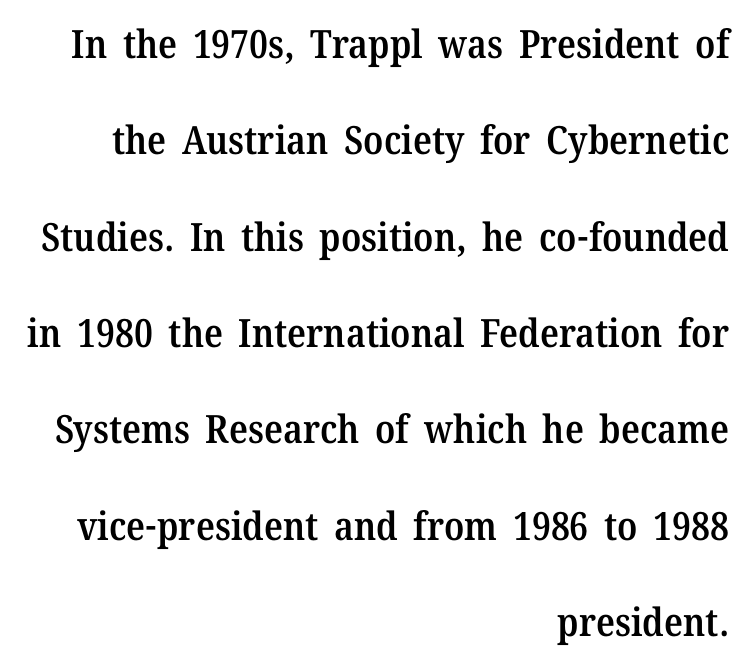
This sample uses plain, unmodified letter spacing. Nobody drew a line under any word here. Characters remain perfectly vertical along every line. Serif or sans? Serif — the stroke terminals have little feet.
